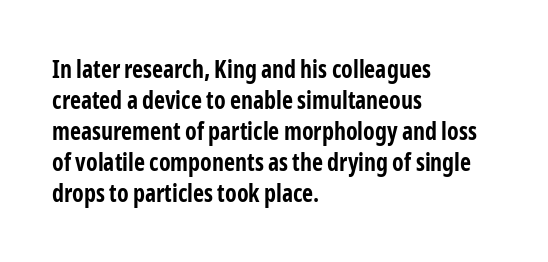
The image shows 24 px bold type, upright; set left-aligned, normal line spacing (1.29x), normal letter spacing, not underlined.
